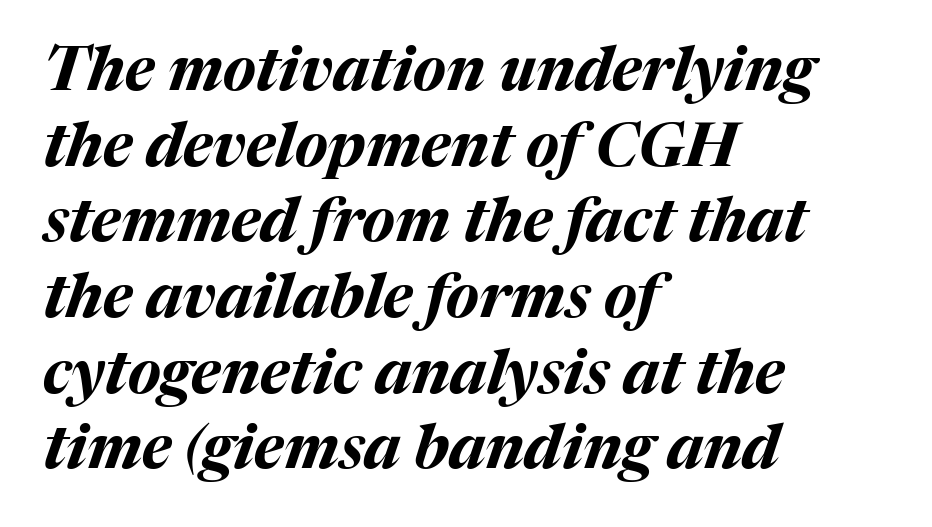
The image shows 61 px bold type, italic (leaning right); set left-aligned, line spacing 1.24x, normal letter spacing, not underlined; medium stroke contrast and a medium x-height.
